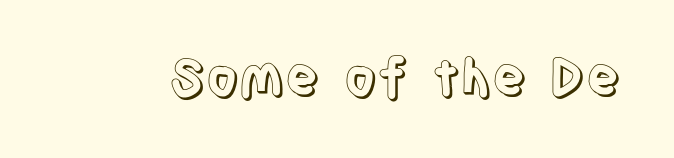
The image shows 51 px condensed type, upright; set normal letter spacing, not underlined; a large x-height.
